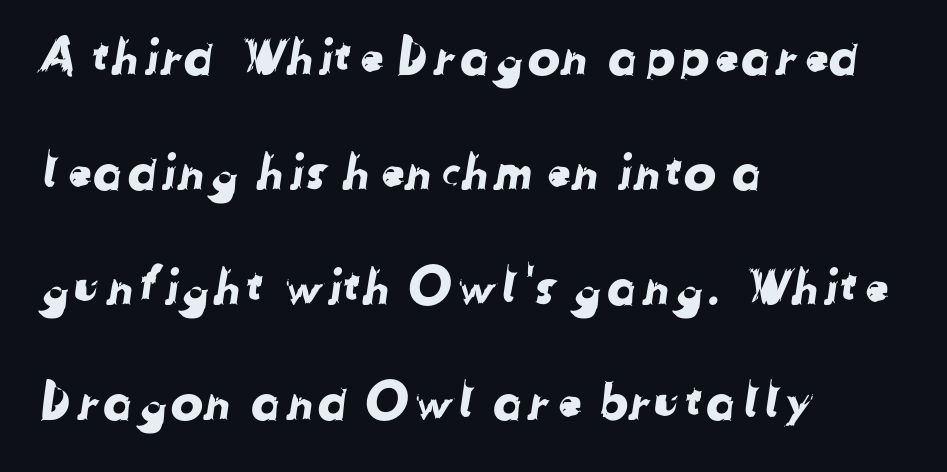
Q: Is the typeface a serif or a sans-serif typeface? A: Sans-serif.
Q: Is the text underlined? A: No.
Q: How is the paragraph aligned? A: Left-aligned.
Q: Is the spacing between letters normal or unusually wide? A: Normal.
Q: Is the spacing between lines tight, normal or loose? A: Loose.
Q: Width (condensed, normal, or wide)? A: Normal.
Q: Stroke contrast? A: Low.
Q: x-height? A: Medium.
Q: Monospaced? A: No.
